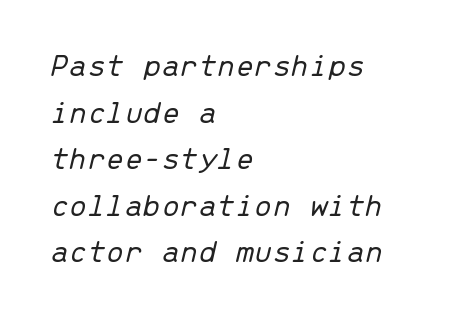
{"italic": "yes", "lean": "right", "slant_degrees": 13, "bold": "no", "weight": "light", "width": "normal", "stroke_contrast": "low", "x_height": "medium", "monospaced": "yes", "underline": "no", "align": "left", "line_spacing": "normal", "line_spacing_ratio": 1.41, "letter_spacing": "normal", "letter_spacing_em": 0.0, "glyph_px": 33}
